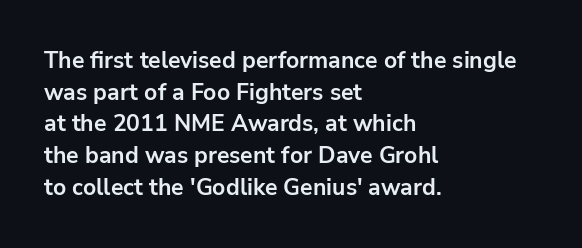
The lines are quadded left. Regular leading. Nothing unusual about the tracking: characters are spaced as the font intends. The font is running at its bold setting. Tall strokes in this sample are plumb rather than angled.
